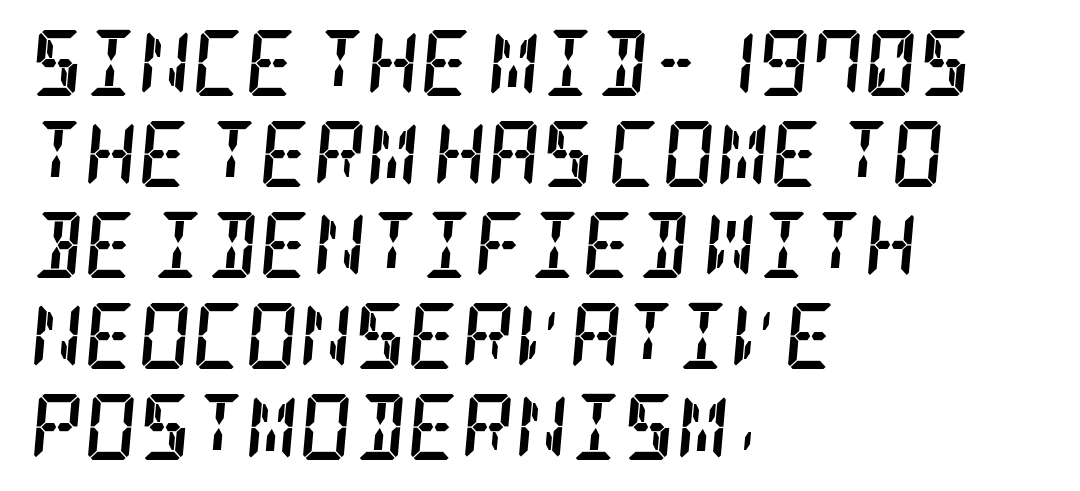
The image shows 66 px semibold, condensed serif type, italic (leaning right); set left-aligned, normal line spacing (1.38x), normal letter spacing, not underlined; low stroke contrast and a large x-height.
